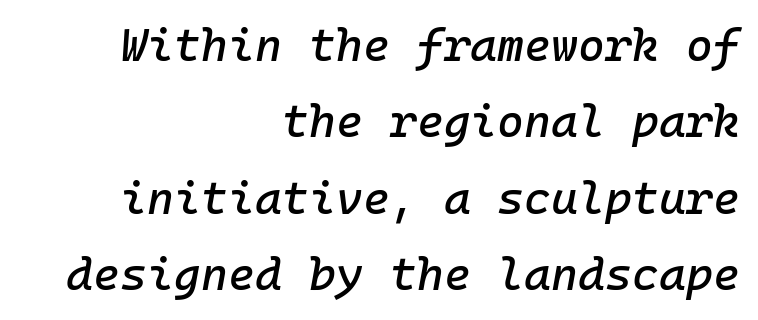
Leading: standard. The rendering anchors every line to the right-hand side. Decoration check: the copy has no underline. These lines keep a tight, regular rhythm from letter to letter. The rendering uses typewriter-style spacing with identical character cells.
